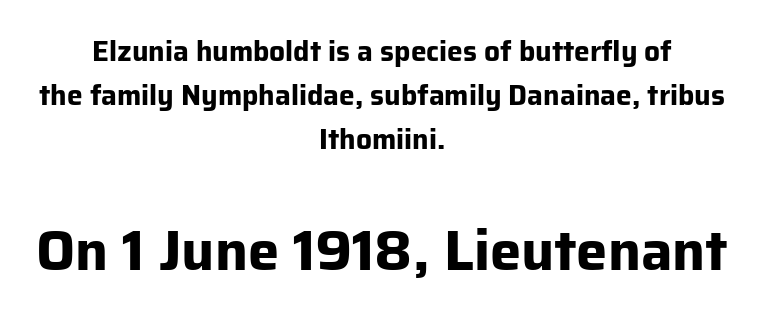
Q: Is the text bold? A: Yes.
Q: Is the text italic (slanted)? A: No, it is upright.
Q: Is the typeface a serif or a sans-serif typeface? A: Sans-serif.
Q: Is the text underlined? A: No.
Q: How is the paragraph aligned? A: Centered.
Q: Is the spacing between letters normal or unusually wide? A: Normal.
Q: Is the spacing between lines tight, normal or loose? A: Normal.
Q: Which block of text is set in a larger size, the first (top) or the second (bottom)? A: The second (bottom) one.
Q: Width (condensed, normal, or wide)? A: Normal.
Q: Stroke contrast? A: Low.
Q: x-height? A: Medium.
Q: Monospaced? A: No.
